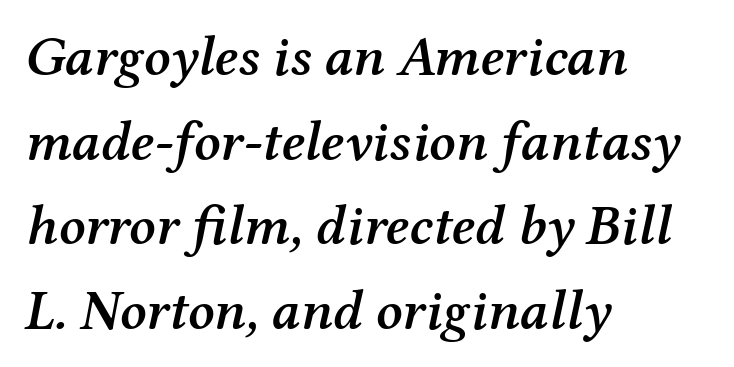
Check under the words: just untouched page. A typesetter would call this proportional, since set widths differ per character. Classification — serif. On the weight axis this lands at semibold, roughly 600.
